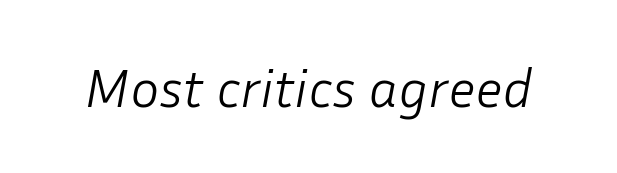
{"italic": "yes", "lean": "right", "slant_degrees": 10, "bold": "no", "weight": "light", "width": "normal", "stroke_contrast": "low", "x_height": "medium", "monospaced": "no", "underline": "no", "letter_spacing": "normal", "letter_spacing_em": 0.0, "glyph_px": 55}
